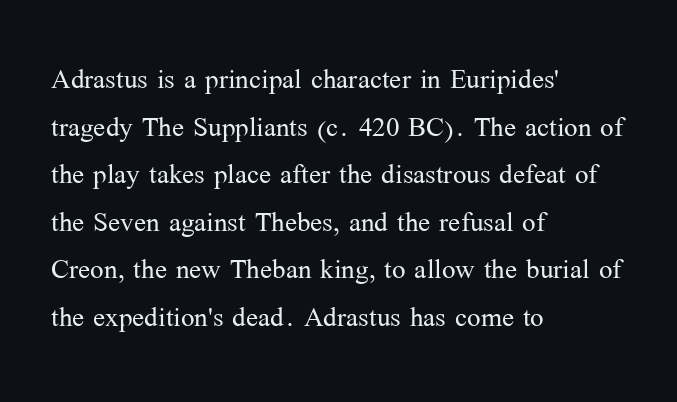
{"serif": "yes", "italic": "no", "bold": "no", "weight": "light", "width": "normal", "stroke_contrast": "medium", "x_height": "medium", "monospaced": "no", "underline": "no", "align": "left", "line_spacing": "normal", "line_spacing_ratio": 1.32, "letter_spacing": "normal", "letter_spacing_em": 0.0, "glyph_px": 36}
